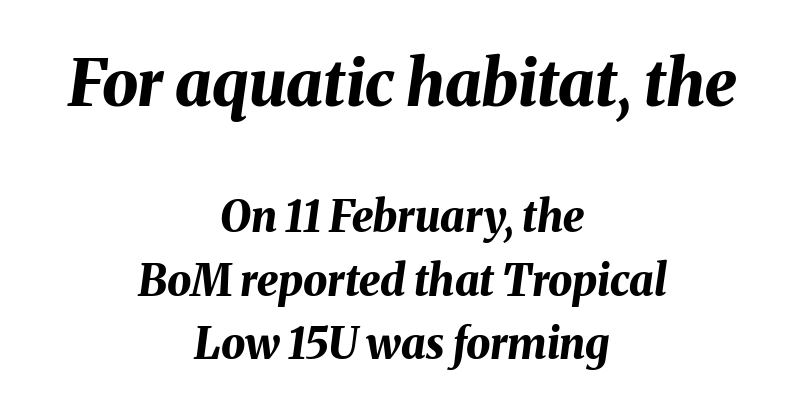
{"italic": "yes", "lean": "right", "slant_degrees": 8, "bold": "yes", "weight": "bold", "width": "normal", "stroke_contrast": "medium", "x_height": "medium", "monospaced": "no", "underline": "no", "align": "center", "line_spacing": "normal", "line_spacing_ratio": 1.48, "letter_spacing": "normal", "letter_spacing_em": 0.0, "larger_block": "first", "size_ratio": 1.49, "glyph_px": 64}
